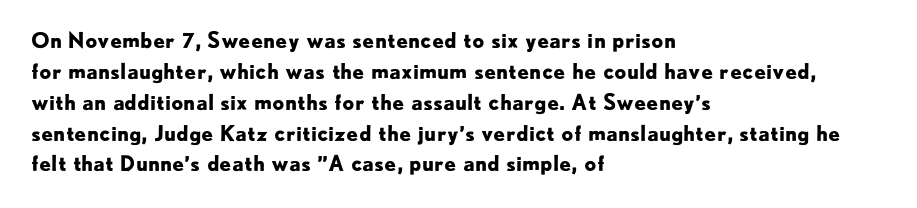
The image shows 21 px bold type, upright; set left-aligned, normal line spacing (1.47x), normal letter spacing, not underlined.
